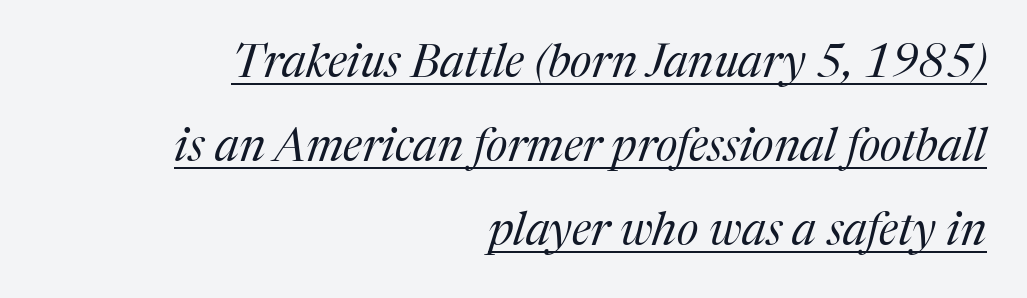
The image shows 46 px regular-weight serif type, italic (leaning right); set right-aligned, line spacing 1.83x, normal letter spacing, underlined; medium stroke contrast and a medium x-height.
